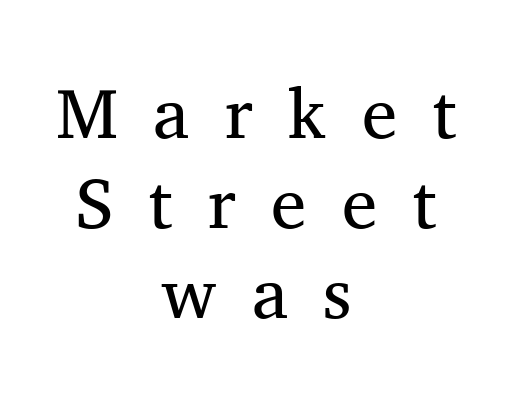
The image shows 71 px regular-weight serif type, upright; set centered, normal line spacing (1.27x), unusually wide letter spacing (+0.5 em), not underlined; medium stroke contrast and a medium x-height.
